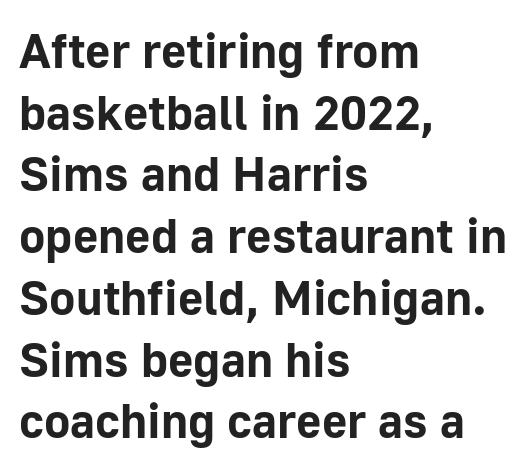
The image shows 49 px bold sans-serif type, upright; set left-aligned, normal line spacing (1.26x), normal letter spacing, not underlined; low stroke contrast and a medium x-height.
